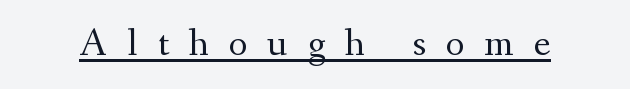
Q: Is the text bold? A: No.
Q: Is the text italic (slanted)? A: No, it is upright.
Q: Is the typeface a serif or a sans-serif typeface? A: Serif.
Q: Is the text underlined? A: Yes.
Q: Is the spacing between letters normal or unusually wide? A: Unusually wide.
Q: Width (condensed, normal, or wide)? A: Normal.
Q: Stroke contrast? A: Medium.
Q: x-height? A: Small.
Q: Monospaced? A: No.
